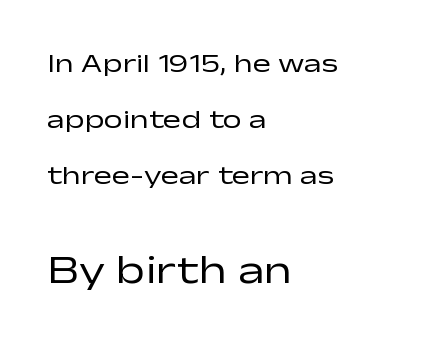
The specimen omits any rule beneath the text block's lines. Posture: vertical. The line-height multiplier appears high, well above default. A typesetter would call this proportional, since set widths differ per character.
